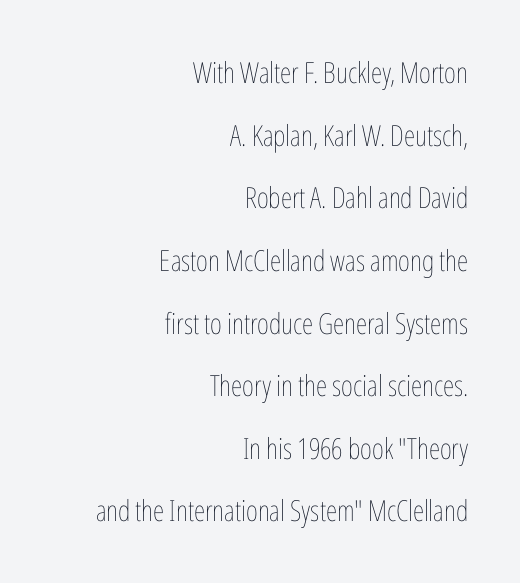
{"italic": "no", "bold": "no", "weight": "thin", "width": "condensed", "stroke_contrast": "low", "x_height": "medium", "monospaced": "no", "underline": "no", "align": "right", "line_spacing": "loose", "line_spacing_ratio": 2.16, "letter_spacing": "normal", "letter_spacing_em": 0.0, "glyph_px": 29}
